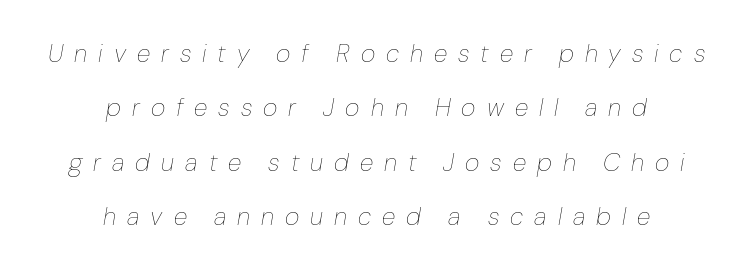
Would a proofreader flag this as italicized? Yes. A typesetter would call this leading open, well beyond the default. Alignment: centered. Clear beneath every line of the passage. The typesetting does not lean heavy: it is not bold. Is the letter spacing exaggerated? Yes — the characters are pushed far apart.
